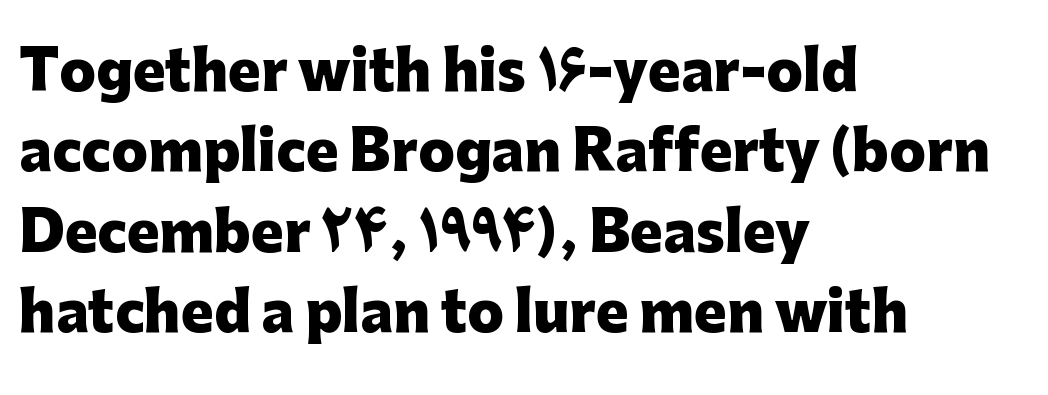
{"serif": "no", "italic": "no", "bold": "yes", "weight": "heavy", "width": "normal", "stroke_contrast": "low", "x_height": "medium", "monospaced": "no", "underline": "no", "align": "left", "line_spacing": "normal", "line_spacing_ratio": 1.49, "letter_spacing": "normal", "letter_spacing_em": 0.0, "glyph_px": 54}
